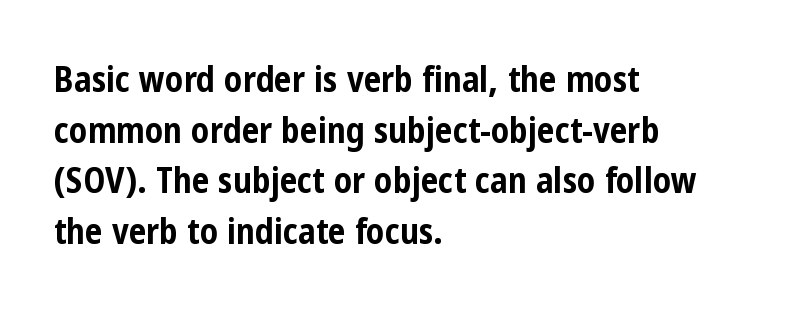
{"serif": "no", "italic": "no", "bold": "yes", "weight": "bold", "width": "condensed", "stroke_contrast": "low", "x_height": "medium", "monospaced": "no", "underline": "no", "align": "left", "line_spacing": "normal", "line_spacing_ratio": 1.45, "letter_spacing": "normal", "letter_spacing_em": 0.0, "glyph_px": 35}
